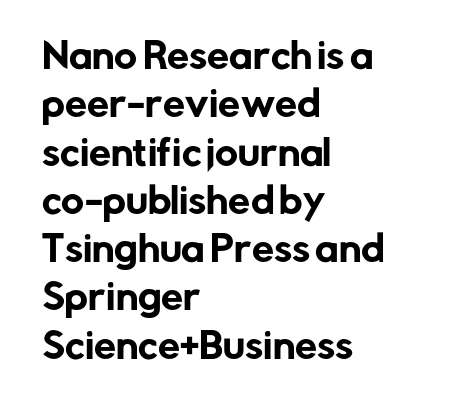
The image shows 35 px sans-serif type, upright; set left-aligned, normal line spacing (1.38x), normal letter spacing, not underlined; low stroke contrast and a medium x-height.
